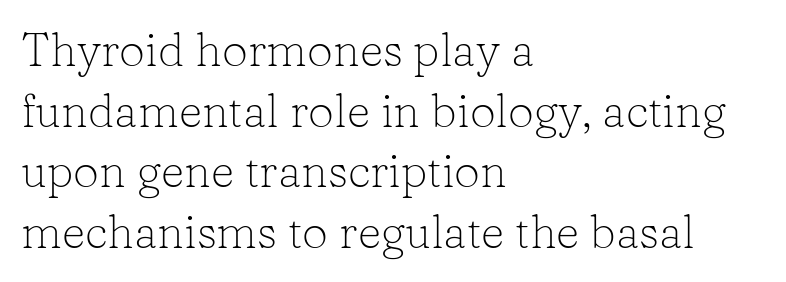
Q: Is the text bold? A: No.
Q: Is the text italic (slanted)? A: No, it is upright.
Q: Is the typeface a serif or a sans-serif typeface? A: Serif.
Q: Is the text underlined? A: No.
Q: How is the paragraph aligned? A: Left-aligned.
Q: Is the spacing between letters normal or unusually wide? A: Normal.
Q: Is the spacing between lines tight, normal or loose? A: Normal.
Q: Width (condensed, normal, or wide)? A: Normal.
Q: Stroke contrast? A: Low.
Q: x-height? A: Medium.
Q: Monospaced? A: No.
